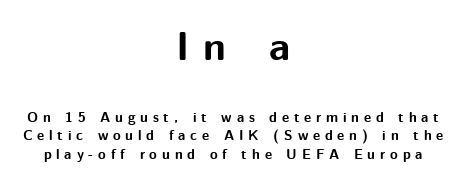
{"serif": "no", "italic": "no", "bold": "yes", "weight": "bold", "width": "normal", "stroke_contrast": "medium", "x_height": "medium", "monospaced": "no", "underline": "no", "align": "center", "line_spacing": "normal", "line_spacing_ratio": 1.32, "letter_spacing": "wide", "letter_spacing_em": 0.34, "larger_block": "first", "size_ratio": 2.93, "glyph_px": 41}
